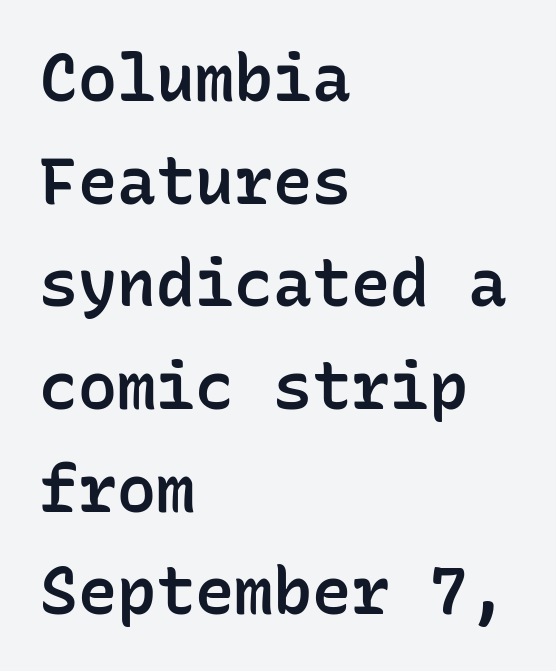
{"serif": "no", "italic": "no", "bold": "semi", "weight": "semibold", "width": "normal", "stroke_contrast": "low", "x_height": "medium", "monospaced": "yes", "underline": "no", "align": "left", "line_spacing": "normal", "line_spacing_ratio": 1.58, "letter_spacing": "normal", "letter_spacing_em": 0.0, "glyph_px": 65}
